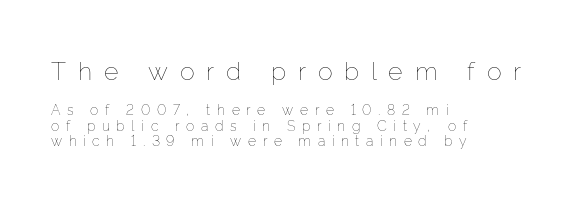
{"italic": "no", "bold": "no", "underline": "no", "align": "left", "line_spacing": "tight", "line_spacing_ratio": 1.1, "letter_spacing": "wide", "letter_spacing_em": 0.47, "larger_block": "first", "size_ratio": 1.79, "glyph_px": 25}
